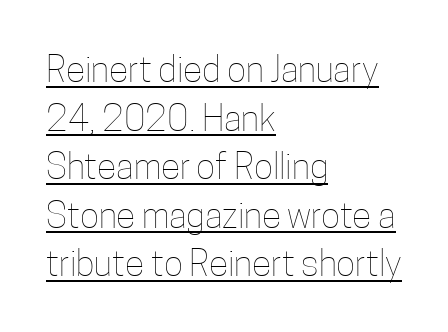
The image shows 36 px thin, condensed type, upright; set left-aligned, normal line spacing (1.35x), normal letter spacing, underlined; low stroke contrast and a medium x-height.
